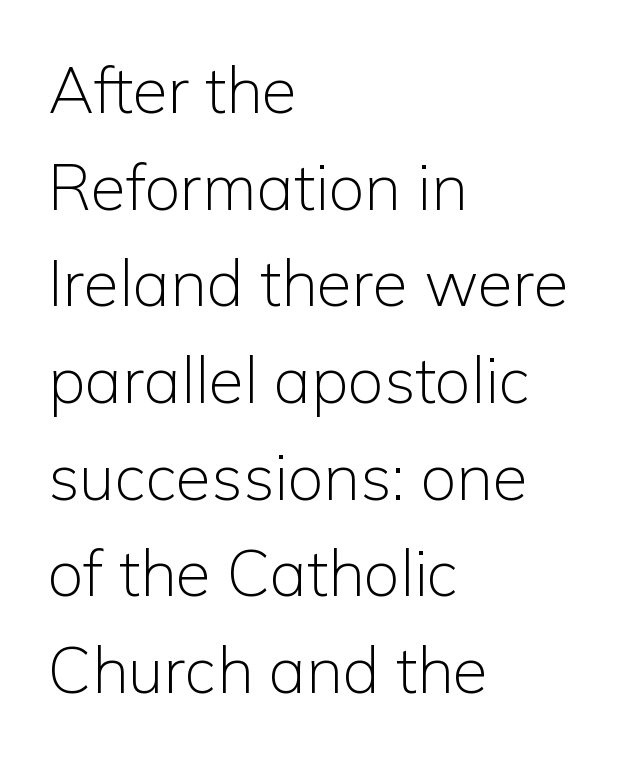
Q: Is the text bold? A: No.
Q: Is the text italic (slanted)? A: No, it is upright.
Q: Is the typeface a serif or a sans-serif typeface? A: Sans-serif.
Q: Is the text underlined? A: No.
Q: How is the paragraph aligned? A: Left-aligned.
Q: Is the spacing between letters normal or unusually wide? A: Normal.
Q: Is the spacing between lines tight, normal or loose? A: Normal.
Q: Width (condensed, normal, or wide)? A: Normal.
Q: Stroke contrast? A: Low.
Q: x-height? A: Medium.
Q: Monospaced? A: No.
